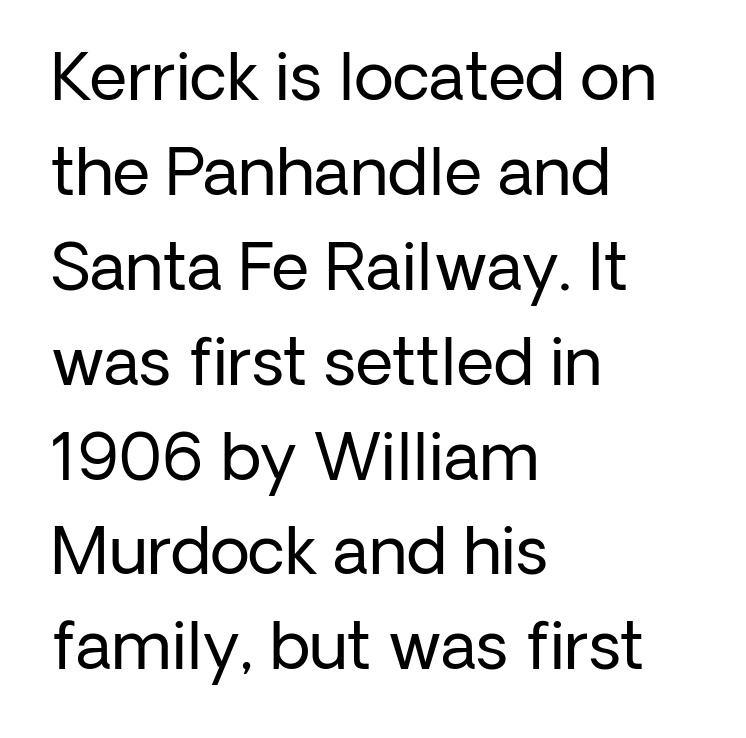
{"serif": "no", "italic": "no", "bold": "no", "weight": "regular", "width": "normal", "stroke_contrast": "low", "x_height": "medium", "monospaced": "no", "underline": "no", "align": "left", "line_spacing": "normal", "line_spacing_ratio": 1.46, "letter_spacing": "normal", "letter_spacing_em": 0.0, "glyph_px": 65}
